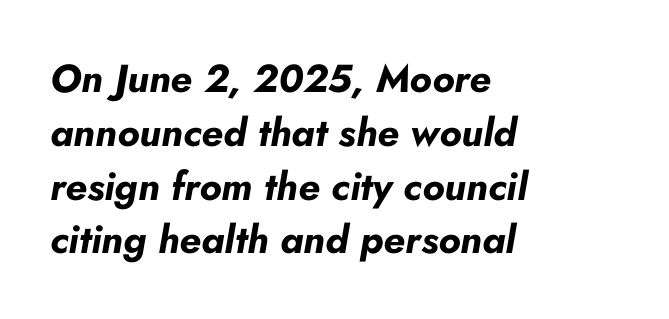
Q: Is the text bold? A: Yes.
Q: Is the text italic (slanted)? A: Yes, it leans right by about 10 degrees.
Q: Is the text underlined? A: No.
Q: How is the paragraph aligned? A: Left-aligned.
Q: Is the spacing between letters normal or unusually wide? A: Normal.
Q: Is the spacing between lines tight, normal or loose? A: Normal.
Q: Width (condensed, normal, or wide)? A: Normal.
Q: Stroke contrast? A: Low.
Q: x-height? A: Small.
Q: Monospaced? A: No.
